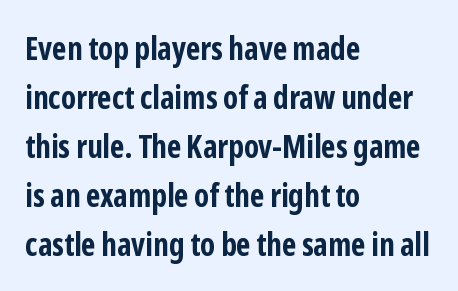
{"serif": "no", "italic": "no", "bold": "yes", "weight": "bold", "width": "condensed", "stroke_contrast": "low", "x_height": "medium", "monospaced": "no", "underline": "no", "align": "left", "line_spacing": "normal", "line_spacing_ratio": 1.53, "letter_spacing": "normal", "letter_spacing_em": 0.0, "glyph_px": 32}
